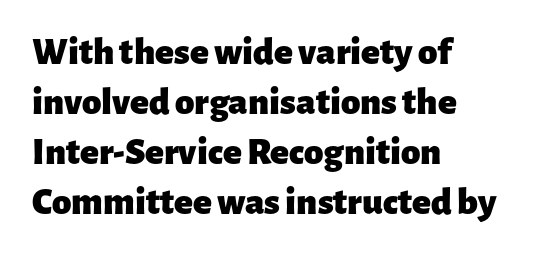
{"serif": "no", "italic": "no", "bold": "yes", "weight": "heavy", "width": "normal", "stroke_contrast": "low", "x_height": "medium", "monospaced": "no", "underline": "no", "align": "left", "line_spacing": "normal", "line_spacing_ratio": 1.28, "letter_spacing": "normal", "letter_spacing_em": 0.0, "glyph_px": 39}
